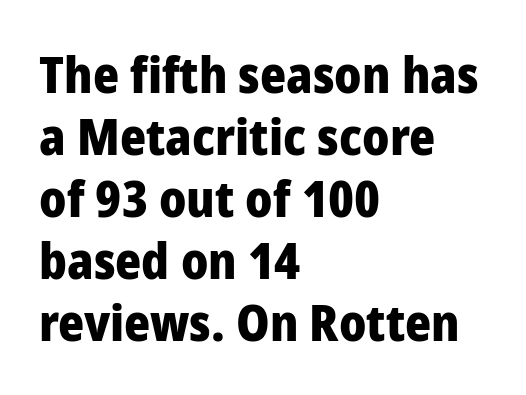
Q: Is the text bold? A: Yes.
Q: Is the text italic (slanted)? A: No, it is upright.
Q: Is the typeface a serif or a sans-serif typeface? A: Sans-serif.
Q: Is the text underlined? A: No.
Q: How is the paragraph aligned? A: Left-aligned.
Q: Is the spacing between letters normal or unusually wide? A: Normal.
Q: Width (condensed, normal, or wide)? A: Normal.
Q: Stroke contrast? A: Low.
Q: x-height? A: Medium.
Q: Monospaced? A: No.
